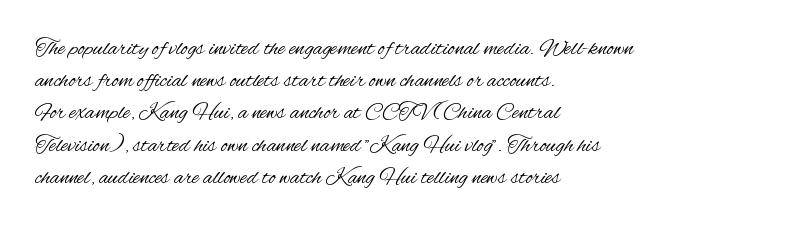
Q: Is the text bold? A: No.
Q: Is the text italic (slanted)? A: Yes.
Q: Is the text underlined? A: No.
Q: How is the paragraph aligned? A: Left-aligned.
Q: Is the spacing between letters normal or unusually wide? A: Normal.
Q: Is the spacing between lines tight, normal or loose? A: Normal.
